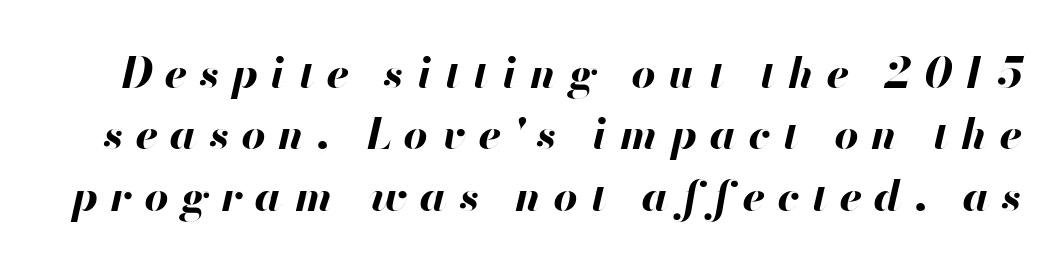
{"italic": "yes", "lean": "right", "slant_degrees": 13, "bold": "yes", "weight": "bold", "width": "normal", "stroke_contrast": "high", "x_height": "small", "monospaced": "no", "underline": "no", "line_spacing": "normal", "line_spacing_ratio": 1.46, "letter_spacing": "wide", "letter_spacing_em": 0.3, "glyph_px": 42}
